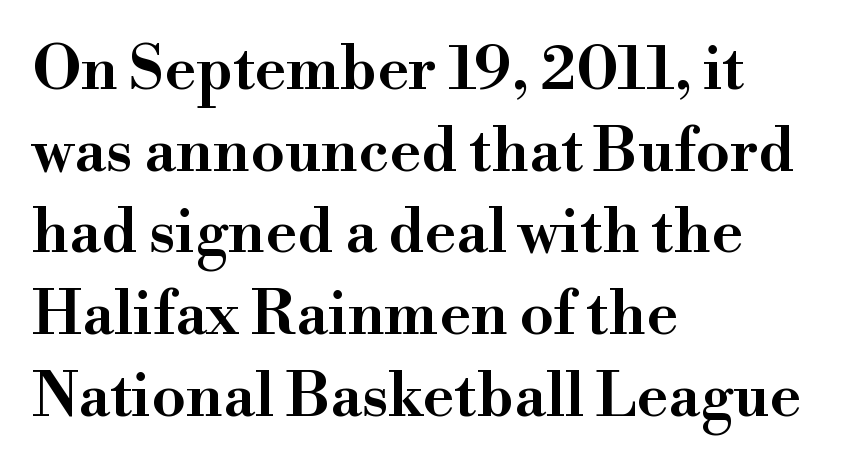
{"serif": "yes", "italic": "no", "bold": "semi", "weight": "semibold", "width": "normal", "stroke_contrast": "high", "x_height": "small", "monospaced": "no", "underline": "no", "align": "left", "line_spacing": "normal", "line_spacing_ratio": 1.34, "letter_spacing": "normal", "letter_spacing_em": 0.0, "glyph_px": 61}
